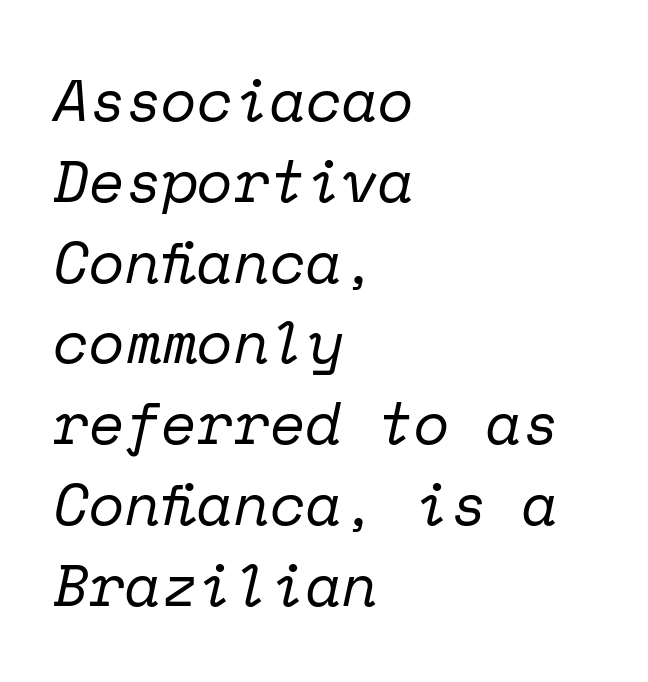
The image shows 59 px regular-weight serif type, italic (leaning right), monospaced; set left-aligned, normal line spacing (1.37x), normal letter spacing, not underlined; low stroke contrast and a medium x-height.
